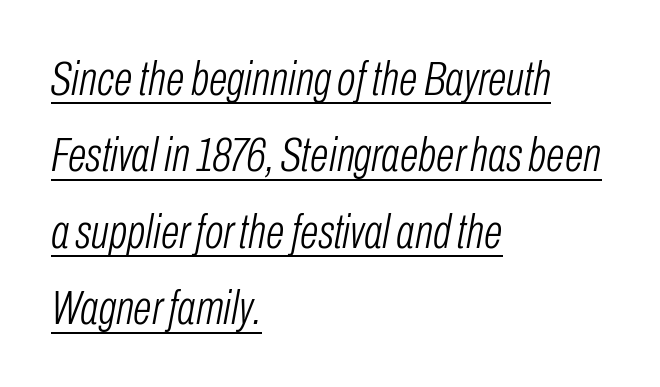
Q: Is the text bold? A: No.
Q: Is the text italic (slanted)? A: Yes, it leans right by about 10 degrees.
Q: Is the text underlined? A: Yes.
Q: How is the paragraph aligned? A: Left-aligned.
Q: Is the spacing between letters normal or unusually wide? A: Normal.
Q: Is the spacing between lines tight, normal or loose? A: Normal.
Q: Width (condensed, normal, or wide)? A: Condensed.
Q: Stroke contrast? A: Low.
Q: x-height? A: Medium.
Q: Monospaced? A: No.
